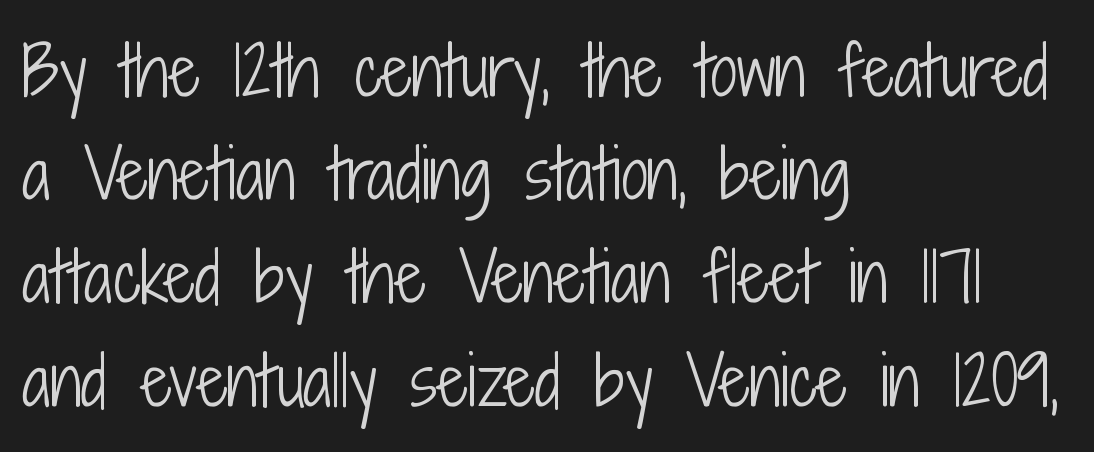
The image shows 67 px light, condensed sans-serif type, upright; set left-aligned, normal line spacing (1.54x), normal letter spacing, not underlined; low stroke contrast and a medium x-height.
